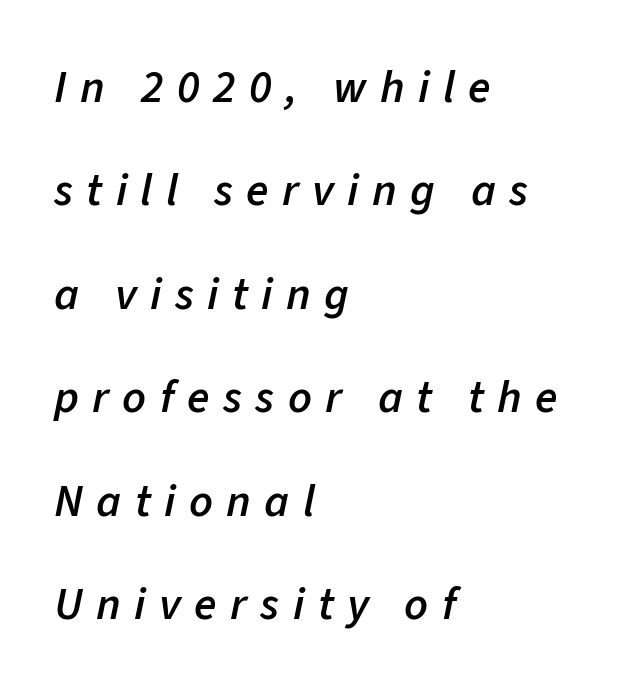
Q: Is the text bold? A: Semi-bold.
Q: Is the text italic (slanted)? A: Yes, it leans right by about 11 degrees.
Q: Is the text underlined? A: No.
Q: How is the paragraph aligned? A: Left-aligned.
Q: Is the spacing between letters normal or unusually wide? A: Unusually wide.
Q: Is the spacing between lines tight, normal or loose? A: Loose.
Q: Width (condensed, normal, or wide)? A: Normal.
Q: Stroke contrast? A: Low.
Q: x-height? A: Medium.
Q: Monospaced? A: No.
